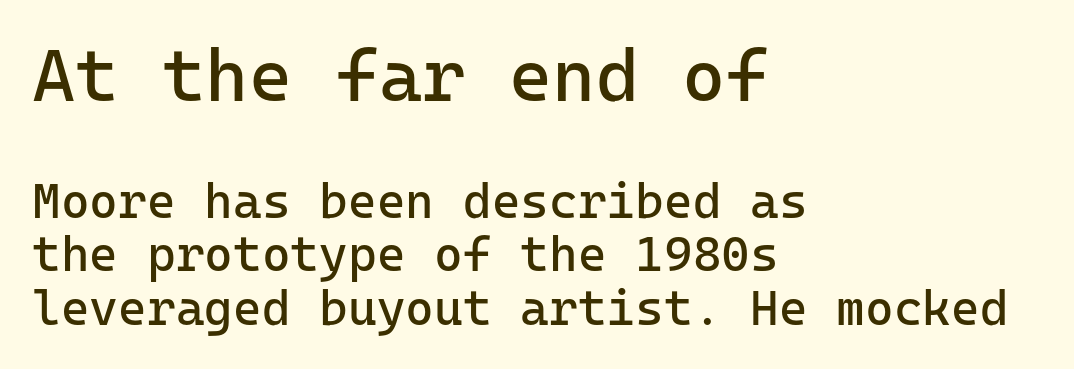
The image shows 74 px regular-weight sans-serif type, upright; set left-aligned, tight line spacing (1.09x), normal letter spacing, not underlined; the first (top) block is 1.51x larger; low stroke contrast and a medium x-height.
